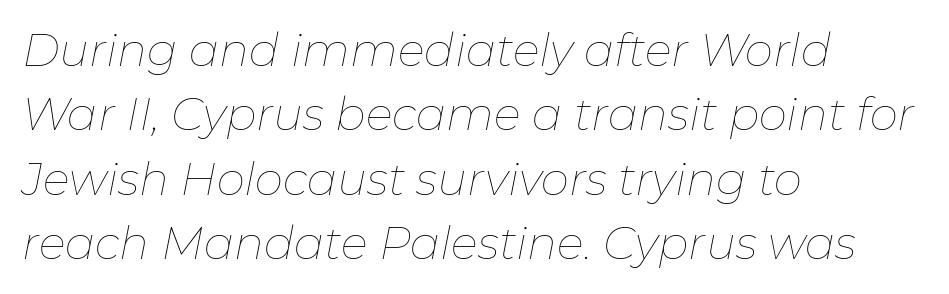
How would I describe the line gaps? Plain and ordinary. Underline: absent. One-word summary of the alignment: left. Vertical stems look standard width or narrower in stroke.
